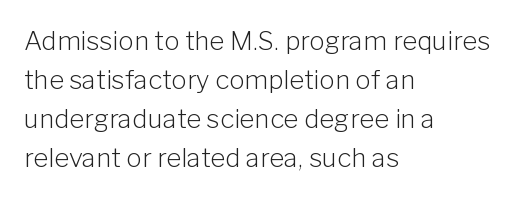
The image shows 26 px text type, upright; set left-aligned, normal line spacing (1.5x), normal letter spacing, not underlined.
